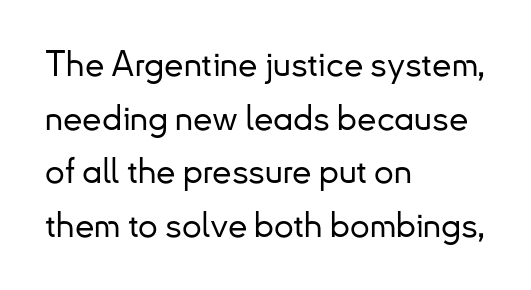
{"serif": "no", "italic": "no", "width": "normal", "stroke_contrast": "low", "x_height": "small", "monospaced": "no", "underline": "no", "align": "left", "line_spacing": "normal", "line_spacing_ratio": 1.53, "letter_spacing": "normal", "letter_spacing_em": 0.0, "glyph_px": 35}
